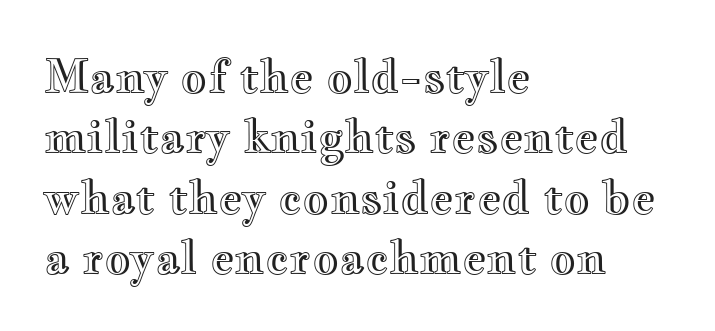
These lines were composed using upright roman letters. Regular leading. You could call the tracking neutral — neither tight nor loose. Do the characters align in a grid? No, the font is proportional.
